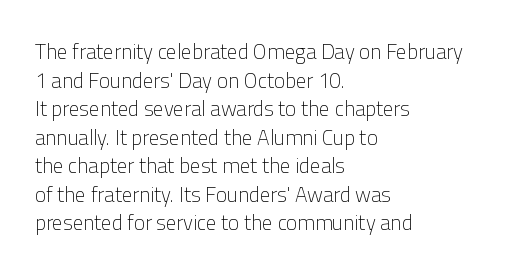
Line beginnings align vertically; line endings do not. Whoever set this chose a conventional vertical rhythm. Stroke mass is kept to a normal reading level or below. Nobody touched the tracking dial on this one.
